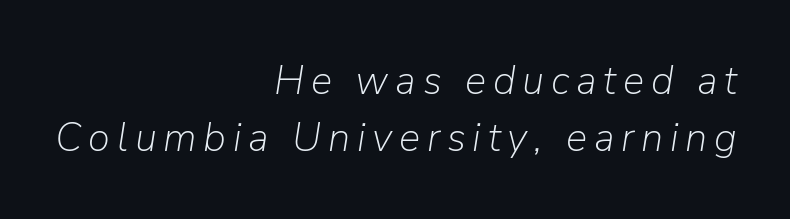
{"italic": "yes", "lean": "right", "slant_degrees": 9, "bold": "no", "weight": "light", "width": "normal", "stroke_contrast": "low", "x_height": "medium", "monospaced": "no", "underline": "no", "align": "right", "line_spacing": "normal", "line_spacing_ratio": 1.42, "glyph_px": 40}
